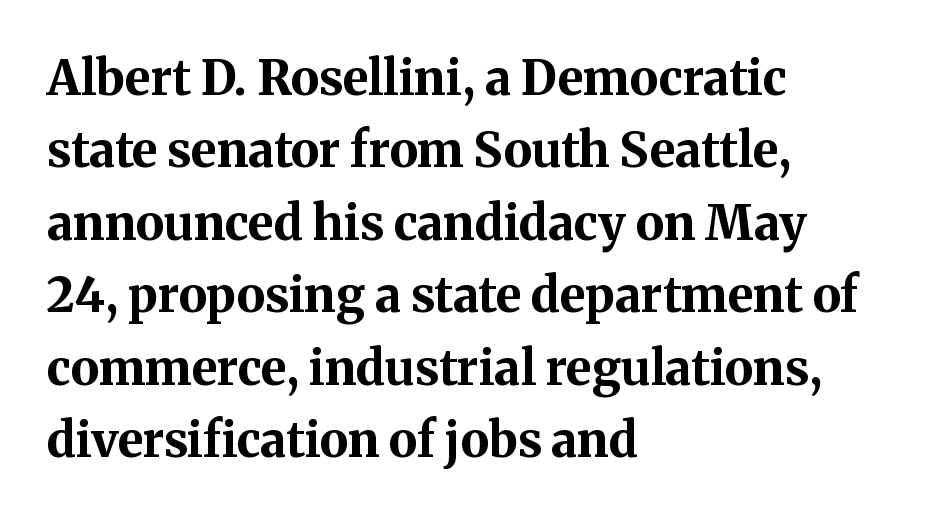
{"serif": "yes", "italic": "no", "bold": "yes", "weight": "bold", "width": "normal", "stroke_contrast": "medium", "x_height": "medium", "monospaced": "no", "underline": "no", "align": "left", "line_spacing": "normal", "line_spacing_ratio": 1.51, "letter_spacing": "normal", "letter_spacing_em": 0.0, "glyph_px": 48}
